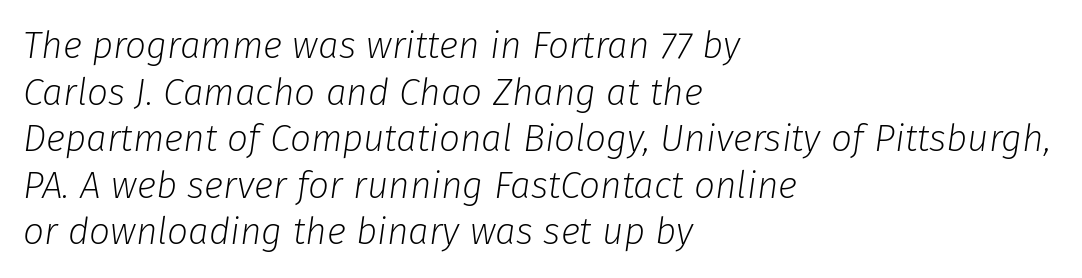
Q: Is the text bold? A: No.
Q: Is the text italic (slanted)? A: Yes, it leans right by about 8 degrees.
Q: Is the text underlined? A: No.
Q: How is the paragraph aligned? A: Left-aligned.
Q: Is the spacing between letters normal or unusually wide? A: Normal.
Q: Is the spacing between lines tight, normal or loose? A: Normal.
Q: Width (condensed, normal, or wide)? A: Normal.
Q: Stroke contrast? A: Low.
Q: x-height? A: Medium.
Q: Monospaced? A: No.
